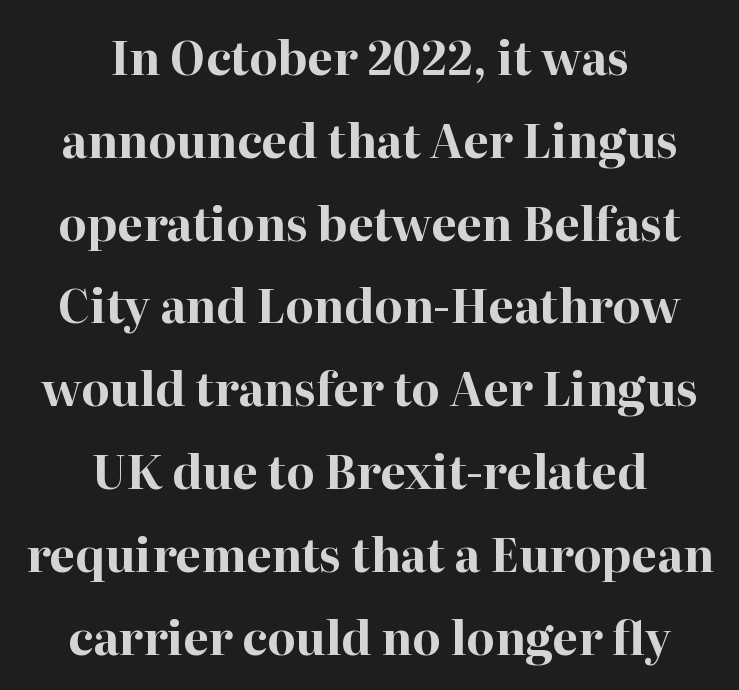
{"serif": "yes", "italic": "no", "bold": "yes", "weight": "bold", "width": "normal", "stroke_contrast": "high", "x_height": "medium", "monospaced": "no", "underline": "no", "align": "center", "line_spacing_ratio": 1.8, "letter_spacing": "normal", "letter_spacing_em": 0.0, "glyph_px": 46}
